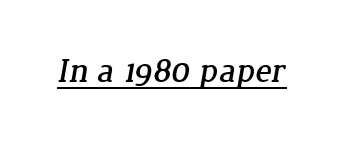
Q: Is the typeface a serif or a sans-serif typeface? A: Serif.
Q: Is the text underlined? A: Yes.
Q: Is the spacing between letters normal or unusually wide? A: Normal.
Q: Width (condensed, normal, or wide)? A: Normal.
Q: Stroke contrast? A: Low.
Q: x-height? A: Medium.
Q: Monospaced? A: No.
